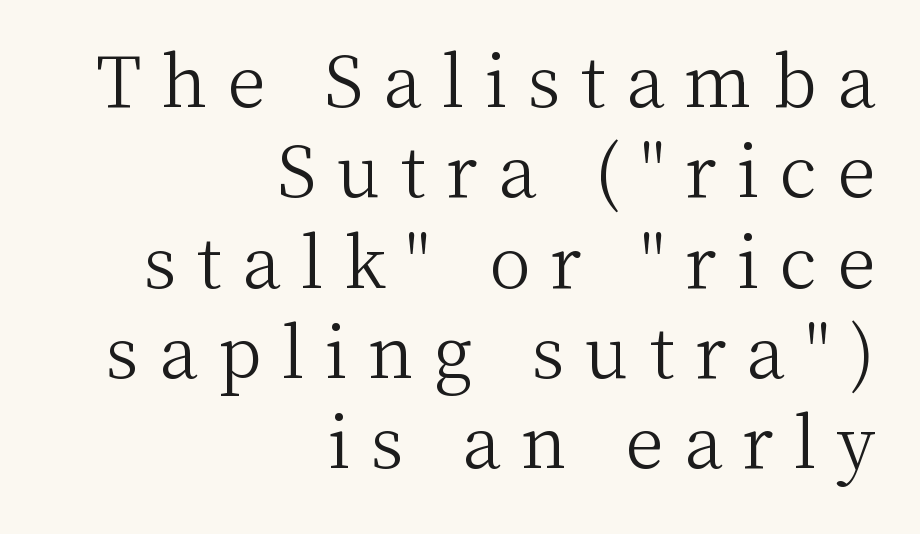
The image shows 70 px light serif type, upright; set right-aligned, normal line spacing (1.29x), unusually wide letter spacing (+0.29 em), not underlined; medium stroke contrast and a medium x-height.
